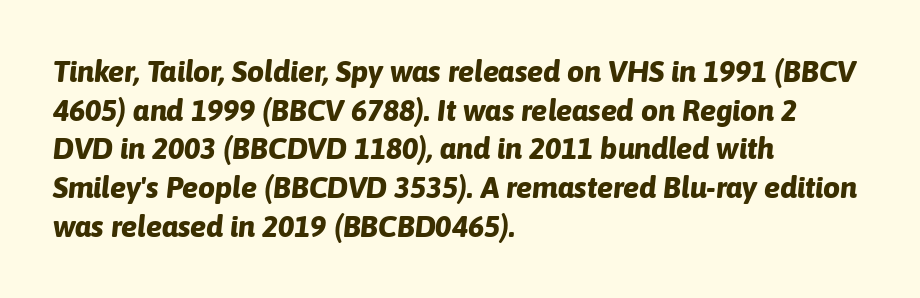
{"italic": "yes", "lean": "right", "slant_degrees": 6, "bold": "yes", "weight": "bold", "width": "normal", "stroke_contrast": "low", "x_height": "medium", "monospaced": "no", "underline": "no", "align": "left", "line_spacing": "normal", "line_spacing_ratio": 1.29, "letter_spacing": "normal", "letter_spacing_em": 0.0, "glyph_px": 30}
